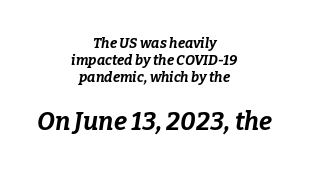
Q: Is the text bold? A: Yes.
Q: Is the text italic (slanted)? A: Yes, it leans right by about 9 degrees.
Q: Is the text underlined? A: No.
Q: How is the paragraph aligned? A: Centered.
Q: Is the spacing between letters normal or unusually wide? A: Normal.
Q: Which block of text is set in a larger size, the first (top) or the second (bottom)? A: The second (bottom) one.
